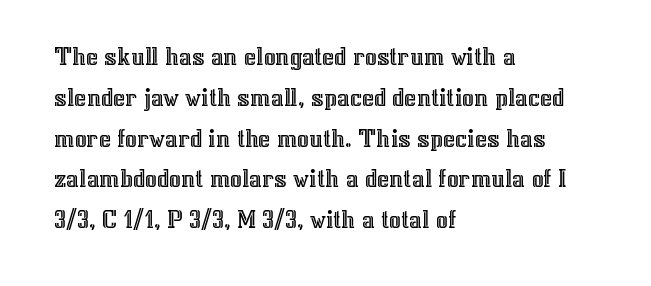
The space between consecutive lines is moderate. This sample uses plain, unmodified letter spacing. Layout note: lines flush left. No italicization has been applied; the sample stays upright. The passage shown is not underscored anywhere.
